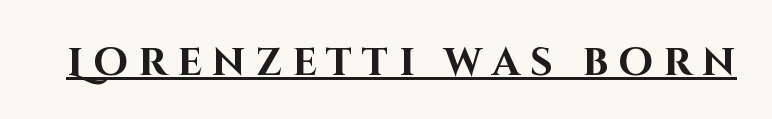
The image shows 39 px bold sans-serif type, upright; set unusually wide letter spacing (+0.26 em), underlined; high stroke contrast and a large x-height.
